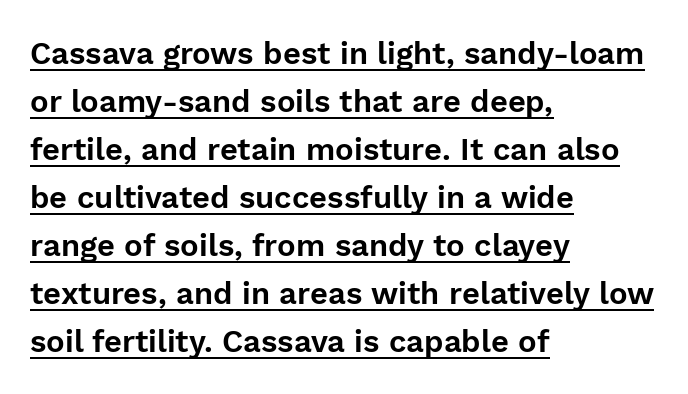
Left-aligned paragraph, ragged on the right. Each word holds together tightly as a unit, with standard inter-letter gaps. Ordinary non-slanted type is in use. You can see a thin bar hugging the bottom of the glyphs. Vertically, the passage feels balanced, rows spaced as you'd expect. Nothing sits at the stroke ends, so this counts as sans-serif.
